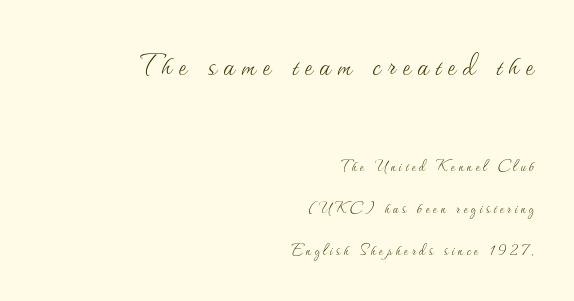
Q: Is the text bold? A: No.
Q: Is the text italic (slanted)? A: Yes.
Q: Is the text underlined? A: No.
Q: How is the paragraph aligned? A: Right-aligned.
Q: Is the spacing between lines tight, normal or loose? A: Loose.
Q: Which block of text is set in a larger size, the first (top) or the second (bottom)? A: The first (top) one.
Q: Width (condensed, normal, or wide)? A: Normal.
Q: Stroke contrast? A: Medium.
Q: x-height? A: Small.
Q: Monospaced? A: No.
